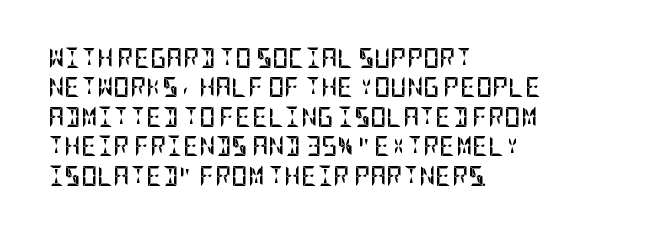
Emphasis by weight is at full strength: bold. The glyphs are unaccompanied by any horizontal stroke below them. Nothing unusual about the tracking: characters are spaced as the font intends. Do the letters lean? They stand straight. Every row of glyphs begins at an identical x-position on the left.
